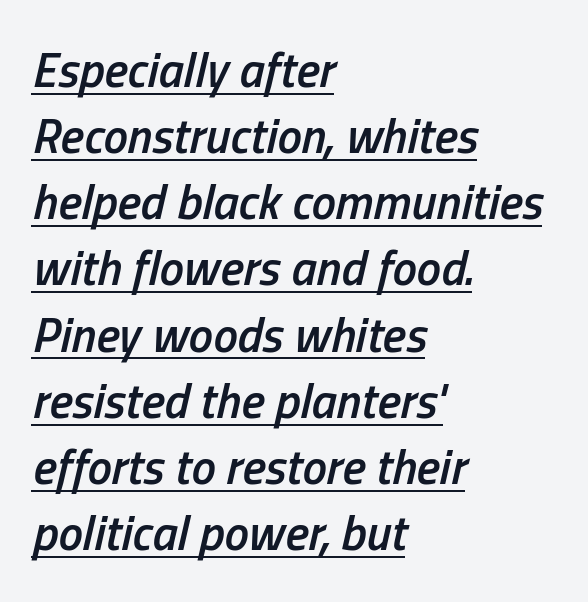
Q: Is the text bold? A: Semi-bold.
Q: Is the text italic (slanted)? A: Yes, it leans right by about 13 degrees.
Q: Is the text underlined? A: Yes.
Q: How is the paragraph aligned? A: Left-aligned.
Q: Is the spacing between letters normal or unusually wide? A: Normal.
Q: Is the spacing between lines tight, normal or loose? A: Normal.
Q: Width (condensed, normal, or wide)? A: Condensed.
Q: Stroke contrast? A: Low.
Q: x-height? A: Medium.
Q: Monospaced? A: No.
